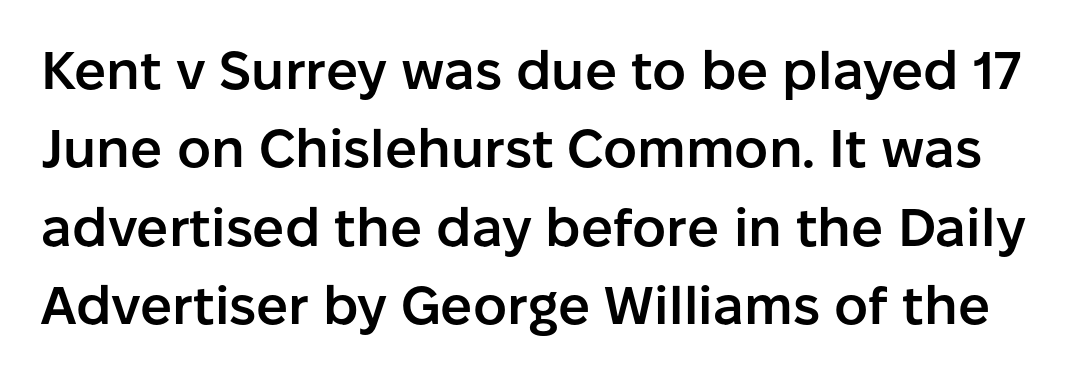
The image shows 53 px semibold sans-serif type, upright; set normal line spacing (1.48x), normal letter spacing, not underlined; low stroke contrast and a medium x-height.
